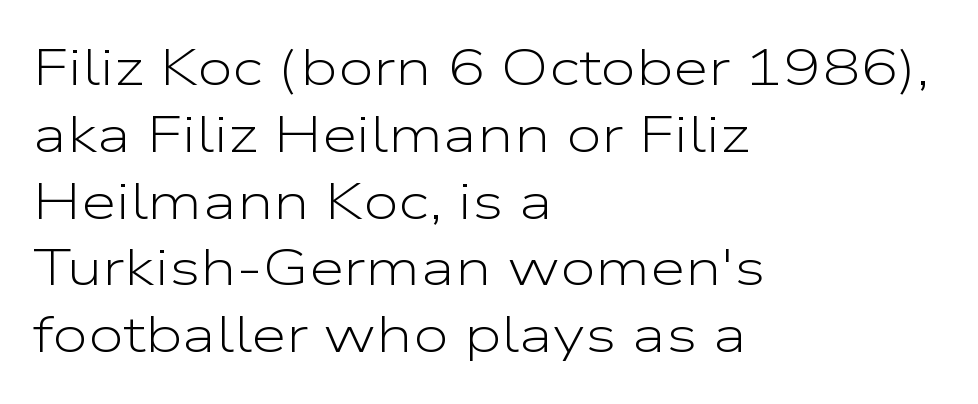
Q: Is the text bold? A: No.
Q: Is the text italic (slanted)? A: No, it is upright.
Q: Is the typeface a serif or a sans-serif typeface? A: Sans-serif.
Q: Is the text underlined? A: No.
Q: How is the paragraph aligned? A: Left-aligned.
Q: Is the spacing between letters normal or unusually wide? A: Normal.
Q: Is the spacing between lines tight, normal or loose? A: Normal.
Q: Width (condensed, normal, or wide)? A: Wide.
Q: Stroke contrast? A: Low.
Q: x-height? A: Medium.
Q: Monospaced? A: No.
